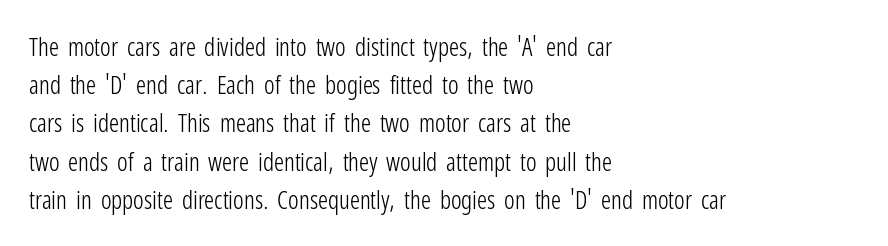
The glyphs are unaccompanied by any horizontal stroke below them. Posture: vertical. These lines keep a tight, regular rhythm from letter to letter. Interline gaps are of average width in this sample. The paragraph shown leans on its left margin.
